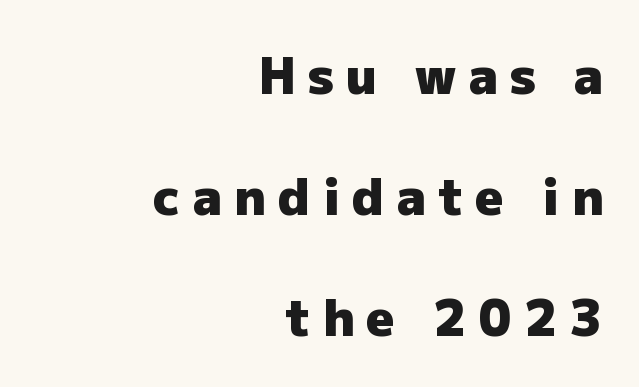
Q: Is the text bold? A: Yes.
Q: Is the text italic (slanted)? A: No, it is upright.
Q: Is the typeface a serif or a sans-serif typeface? A: Sans-serif.
Q: Is the text underlined? A: No.
Q: How is the paragraph aligned? A: Right-aligned.
Q: Is the spacing between letters normal or unusually wide? A: Unusually wide.
Q: Is the spacing between lines tight, normal or loose? A: Loose.
Q: Width (condensed, normal, or wide)? A: Normal.
Q: Stroke contrast? A: Low.
Q: x-height? A: Medium.
Q: Monospaced? A: No.
